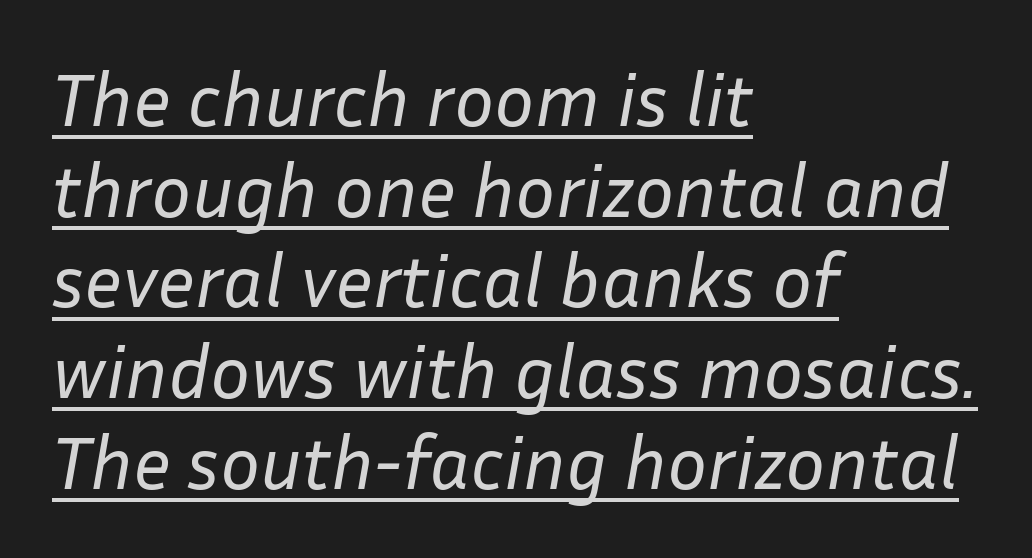
{"italic": "yes", "lean": "right", "slant_degrees": 10, "bold": "no", "weight": "regular", "width": "normal", "stroke_contrast": "low", "x_height": "medium", "monospaced": "no", "underline": "yes", "align": "left", "line_spacing_ratio": 1.21, "letter_spacing": "normal", "letter_spacing_em": 0.0, "glyph_px": 75}
